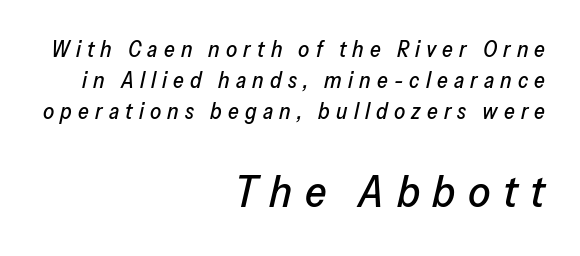
The image shows 44 px text type, italic (leaning right); set right-aligned, normal line spacing (1.4x), unusually wide letter spacing (+0.28 em), not underlined; the second (bottom) block is 2.0x larger; low stroke contrast and a medium x-height.
